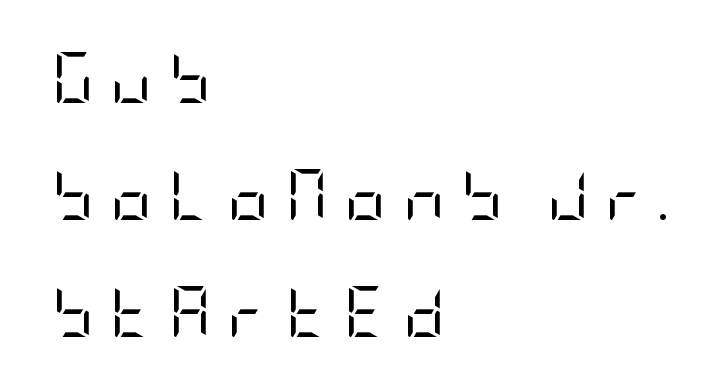
The face used here is rendered with a markedly widened letterfit. Each new line begins a long way beneath the previous one. Letters have the restrained weight of plain body copy at most. Check under the words: just untouched page.
